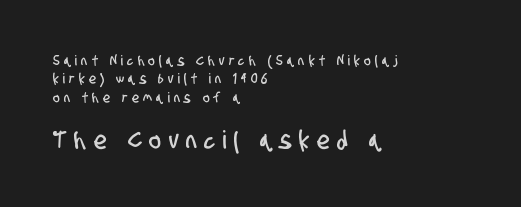
{"underline": "no", "align": "left", "line_spacing": "normal", "line_spacing_ratio": 1.32, "letter_spacing": "wide", "letter_spacing_em": 0.31, "larger_block": "second", "size_ratio": 1.79, "glyph_px": 25}
